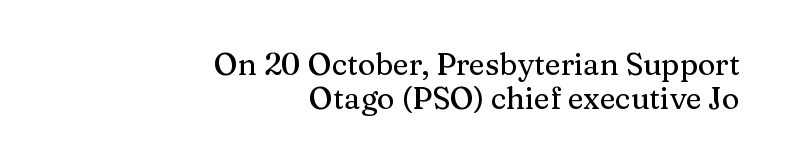
Q: Is the text italic (slanted)? A: No, it is upright.
Q: Is the typeface a serif or a sans-serif typeface? A: Serif.
Q: Is the text underlined? A: No.
Q: How is the paragraph aligned? A: Right-aligned.
Q: Is the spacing between letters normal or unusually wide? A: Normal.
Q: Is the spacing between lines tight, normal or loose? A: Tight.
Q: Width (condensed, normal, or wide)? A: Normal.
Q: Stroke contrast? A: Medium.
Q: x-height? A: Medium.
Q: Monospaced? A: No.
